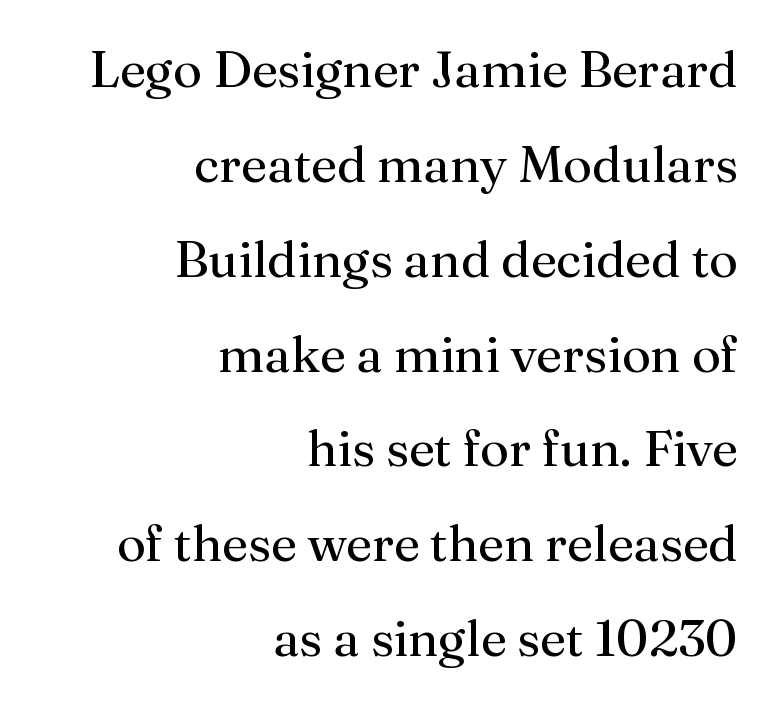
{"serif": "yes", "italic": "no", "bold": "no", "weight": "regular", "width": "normal", "stroke_contrast": "medium", "x_height": "medium", "monospaced": "no", "underline": "no", "align": "right", "line_spacing_ratio": 1.86, "letter_spacing": "normal", "letter_spacing_em": 0.0, "glyph_px": 51}
